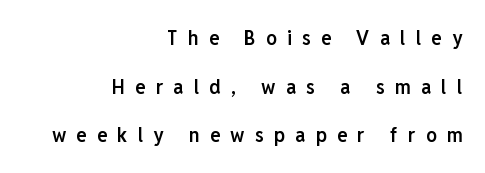
The image shows 21 px text type, upright; set right-aligned, loose line spacing (2.32x), unusually wide letter spacing (+0.49 em), not underlined.
